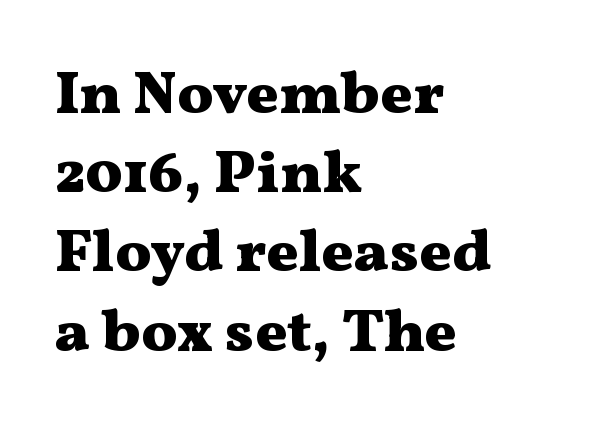
The lines sit at an ordinary, default distance from one another. Does the type have serifs? Yes, each stem ends in a small foot. Thick stems and heavy bowls — unmistakably bold. All the whitespace from short lines collects on the right.
